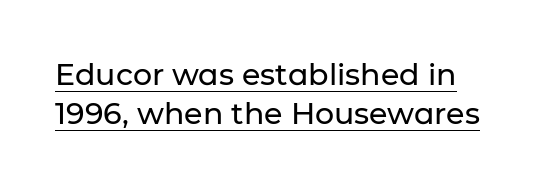
The designer left line spacing at the default. The typesetter has applied underlining to the passage shown. This sample has the flowing, uneven cadence of proportional lettering. A typesetter would mark this as roman, not italic. Look at the tracking — it's just the regular setting, nothing added. Serifs: no, the terminals of the letterforms are clean.
